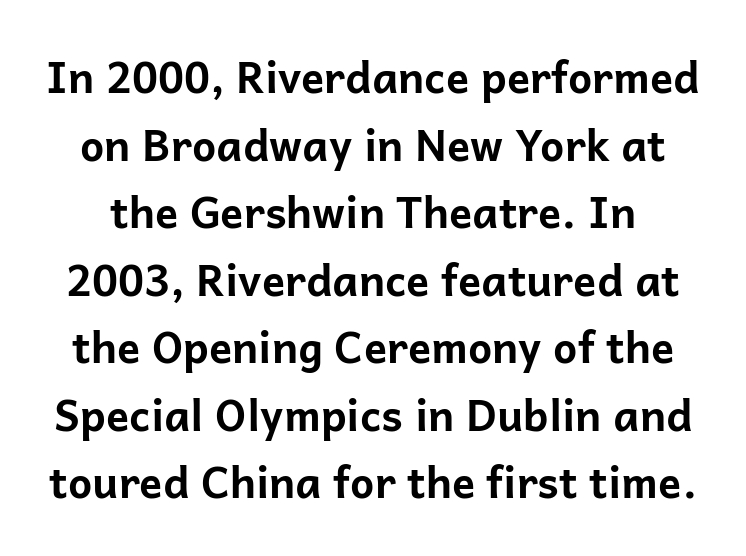
The lines sit at an ordinary, default distance from one another. Descender tails drop into unmarked territory. These lines were composed using upright roman letters. Proportional: the letters do not fall into vertical columns.
